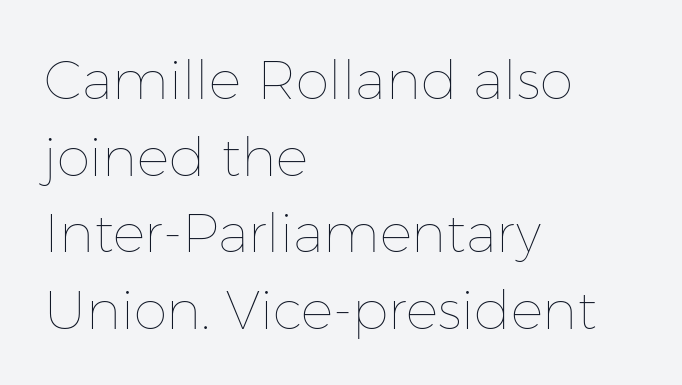
A quiet, ordinary-to-light weight characterises the typeface. Characters follow at the spacing the type designer built in. The gap between lines stays unmarked. Compared with a centered layout, this one pins lines to the left instead.
